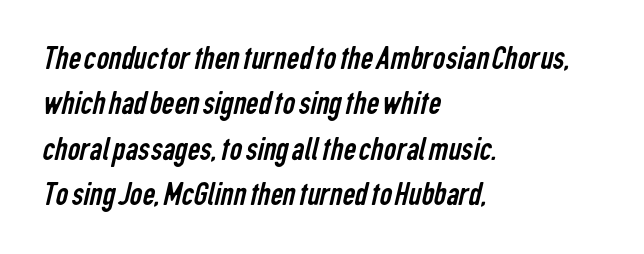
{"serif": "no", "bold": "no", "weight": "regular", "width": "condensed", "stroke_contrast": "low", "x_height": "medium", "monospaced": "no", "underline": "no", "align": "left", "line_spacing": "normal", "line_spacing_ratio": 1.3, "letter_spacing": "normal", "letter_spacing_em": 0.0, "glyph_px": 35}
